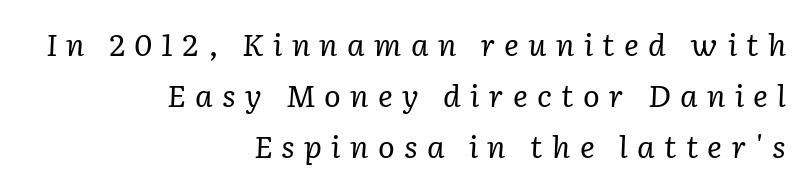
{"serif": "yes", "italic": "yes", "lean": "right", "slant_degrees": 2, "bold": "no", "weight": "regular", "width": "normal", "stroke_contrast": "low", "x_height": "medium", "monospaced": "no", "underline": "no", "align": "right", "line_spacing": "normal", "line_spacing_ratio": 1.65, "letter_spacing": "wide", "letter_spacing_em": 0.3, "glyph_px": 31}
